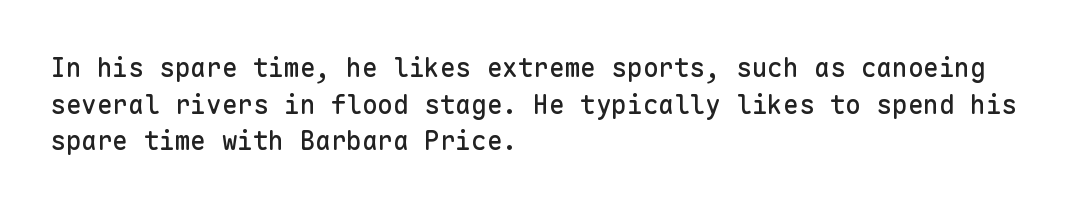
Here the glyphs are tracked normally, forming tight word shapes. Upright lettering throughout. Underline: absent. The lines are quadded left.
